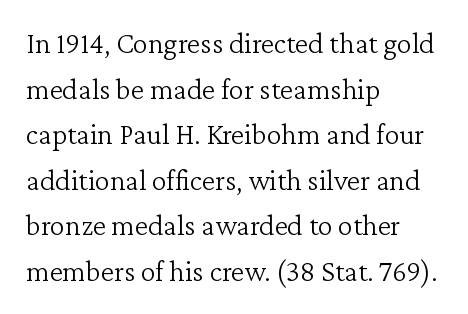
Q: Is the text bold? A: No.
Q: Is the text italic (slanted)? A: No, it is upright.
Q: Is the typeface a serif or a sans-serif typeface? A: Serif.
Q: Is the text underlined? A: No.
Q: How is the paragraph aligned? A: Left-aligned.
Q: Is the spacing between letters normal or unusually wide? A: Normal.
Q: Is the spacing between lines tight, normal or loose? A: Normal.
Q: Width (condensed, normal, or wide)? A: Normal.
Q: Stroke contrast? A: Low.
Q: x-height? A: Medium.
Q: Monospaced? A: No.
